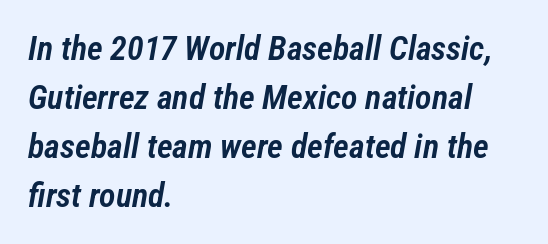
Q: Is the text bold? A: Semi-bold.
Q: Is the text italic (slanted)? A: Yes, it leans right by about 12 degrees.
Q: Is the text underlined? A: No.
Q: How is the paragraph aligned? A: Left-aligned.
Q: Is the spacing between letters normal or unusually wide? A: Normal.
Q: Is the spacing between lines tight, normal or loose? A: Normal.
Q: Width (condensed, normal, or wide)? A: Condensed.
Q: Stroke contrast? A: Low.
Q: x-height? A: Medium.
Q: Monospaced? A: No.
